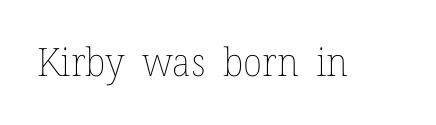
The area under the type is left untouched. No extra ink here — the face is not bold. Each word holds together tightly as a unit, with standard inter-letter gaps. Looks like regular typesetting: each glyph gets only the width it needs. If you drew a line through each stem, it would be perfectly vertical.
